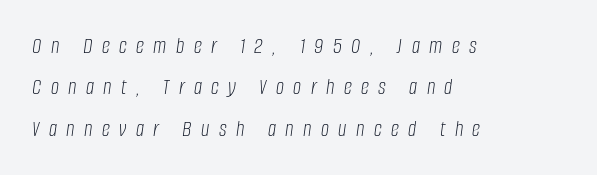
The image shows 23 px text type, italic (leaning right); set left-aligned, line spacing 1.8x, unusually wide letter spacing (+0.41 em), not underlined.
